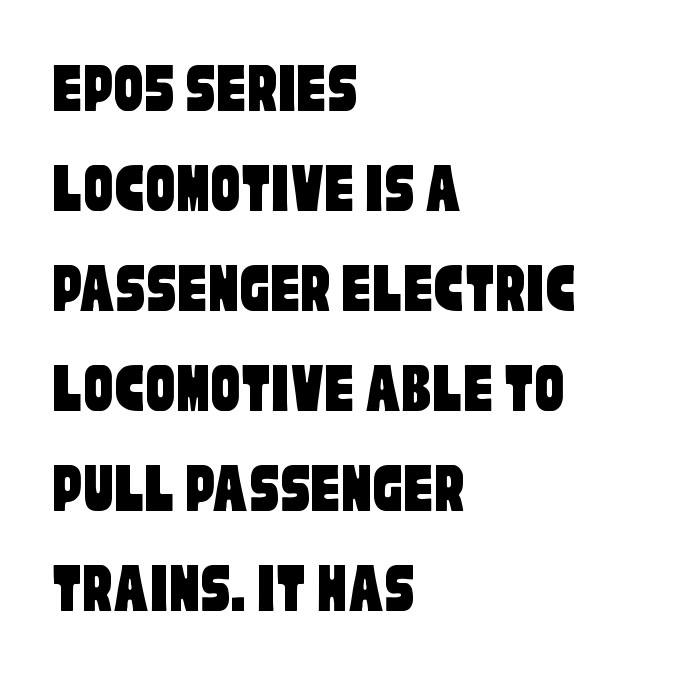
Q: Is the typeface a serif or a sans-serif typeface? A: Sans-serif.
Q: Is the text underlined? A: No.
Q: How is the paragraph aligned? A: Left-aligned.
Q: Is the spacing between letters normal or unusually wide? A: Normal.
Q: Is the spacing between lines tight, normal or loose? A: Normal.
Q: Width (condensed, normal, or wide)? A: Condensed.
Q: Stroke contrast? A: Low.
Q: x-height? A: Large.
Q: Monospaced? A: No.
